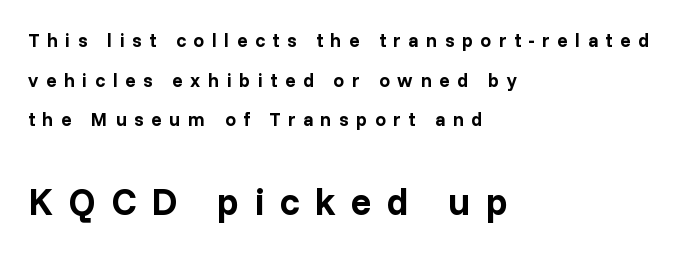
The image shows 38 px bold sans-serif type, upright; set left-aligned, loose line spacing (2.08x), unusually wide letter spacing (+0.4 em), not underlined; the second (bottom) block is 2.0x larger; low stroke contrast and a medium x-height.
